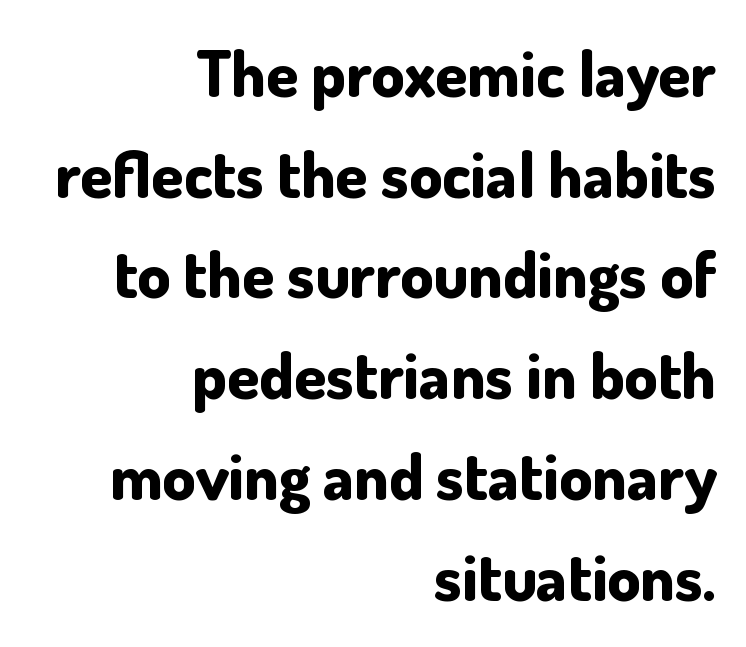
Q: Is the text bold? A: Yes.
Q: Is the text italic (slanted)? A: No, it is upright.
Q: Is the typeface a serif or a sans-serif typeface? A: Sans-serif.
Q: Is the text underlined? A: No.
Q: How is the paragraph aligned? A: Right-aligned.
Q: Is the spacing between letters normal or unusually wide? A: Normal.
Q: Is the spacing between lines tight, normal or loose? A: Normal.
Q: Width (condensed, normal, or wide)? A: Normal.
Q: Stroke contrast? A: Low.
Q: x-height? A: Small.
Q: Monospaced? A: No.
